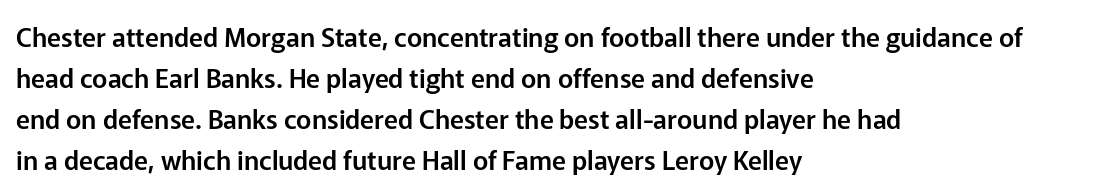
The image shows 26 px text type, upright; set left-aligned, normal line spacing (1.58x), normal letter spacing, not underlined.
